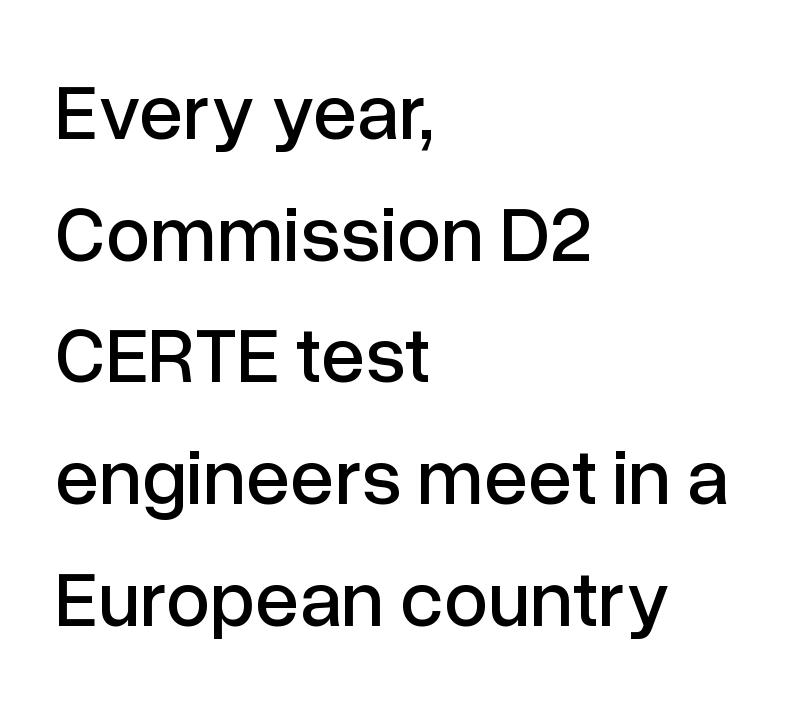
This sample uses a sans-serif face. Varying glyph widths throughout — classic text-font behaviour. Observe the ordinary spacing: letters are neighbours, not strangers. The rendering uses a moderate line-height, typical for paragraphs. One-word summary of the alignment: left. The gap between lines stays unmarked.
